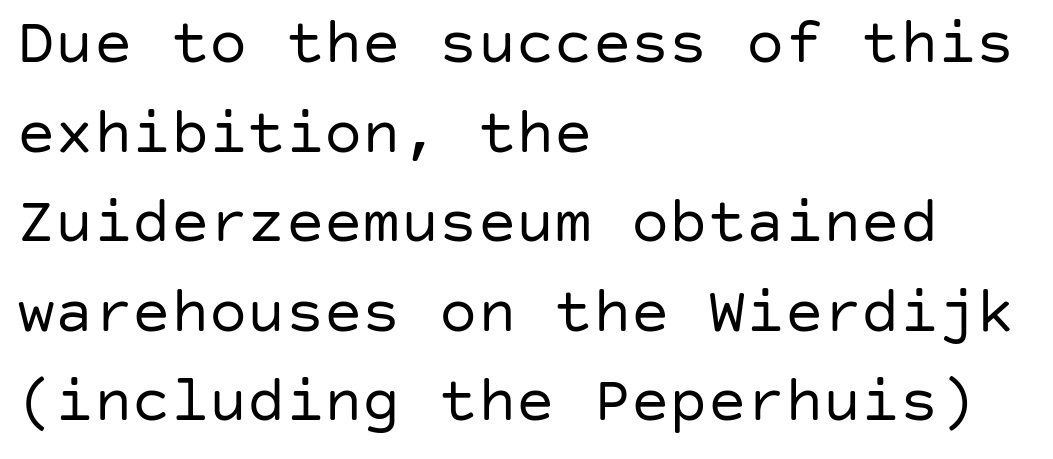
Q: Is the text bold? A: No.
Q: Is the text italic (slanted)? A: No, it is upright.
Q: Is the typeface a serif or a sans-serif typeface? A: Sans-serif.
Q: Is the text underlined? A: No.
Q: How is the paragraph aligned? A: Left-aligned.
Q: Is the spacing between letters normal or unusually wide? A: Normal.
Q: Is the spacing between lines tight, normal or loose? A: Normal.
Q: Width (condensed, normal, or wide)? A: Normal.
Q: Stroke contrast? A: Low.
Q: x-height? A: Large.
